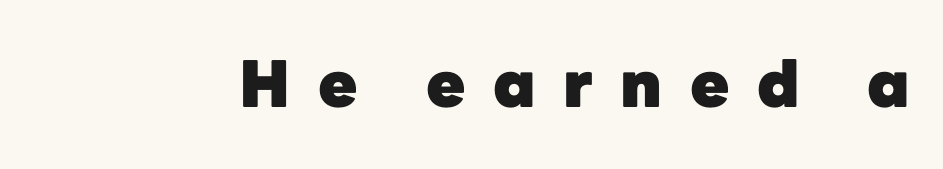
{"serif": "no", "italic": "no", "bold": "yes", "weight": "heavy", "width": "normal", "stroke_contrast": "low", "x_height": "medium", "monospaced": "no", "underline": "no", "letter_spacing": "wide", "letter_spacing_em": 0.43, "glyph_px": 64}
